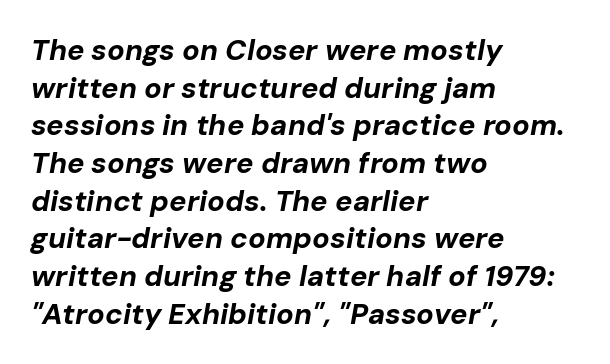
The image shows 29 px bold type, italic (leaning right); set left-aligned, normal line spacing (1.3x), normal letter spacing, not underlined; low stroke contrast and a medium x-height.
